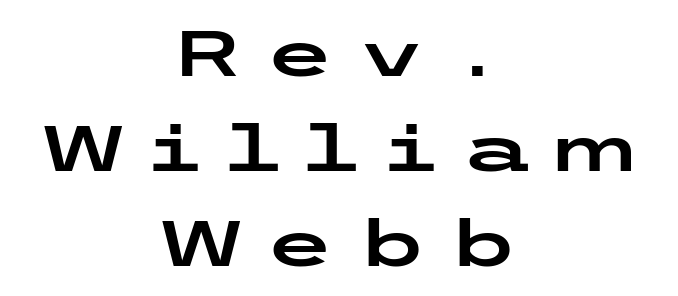
Q: Is the text italic (slanted)? A: No, it is upright.
Q: Is the typeface a serif or a sans-serif typeface? A: Sans-serif.
Q: Is the text underlined? A: No.
Q: How is the paragraph aligned? A: Centered.
Q: Is the spacing between letters normal or unusually wide? A: Unusually wide.
Q: Is the spacing between lines tight, normal or loose? A: Normal.
Q: Width (condensed, normal, or wide)? A: Wide.
Q: Stroke contrast? A: Low.
Q: x-height? A: Medium.
